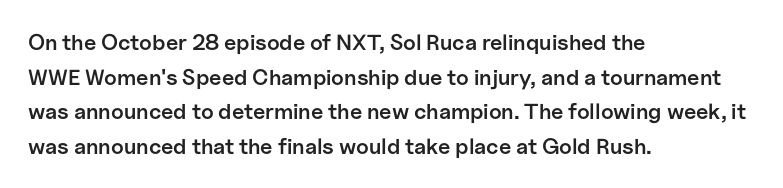
{"italic": "no", "bold": "semi", "underline": "no", "align": "left", "line_spacing": "normal", "line_spacing_ratio": 1.57, "letter_spacing": "normal", "letter_spacing_em": 0.0, "glyph_px": 22}
